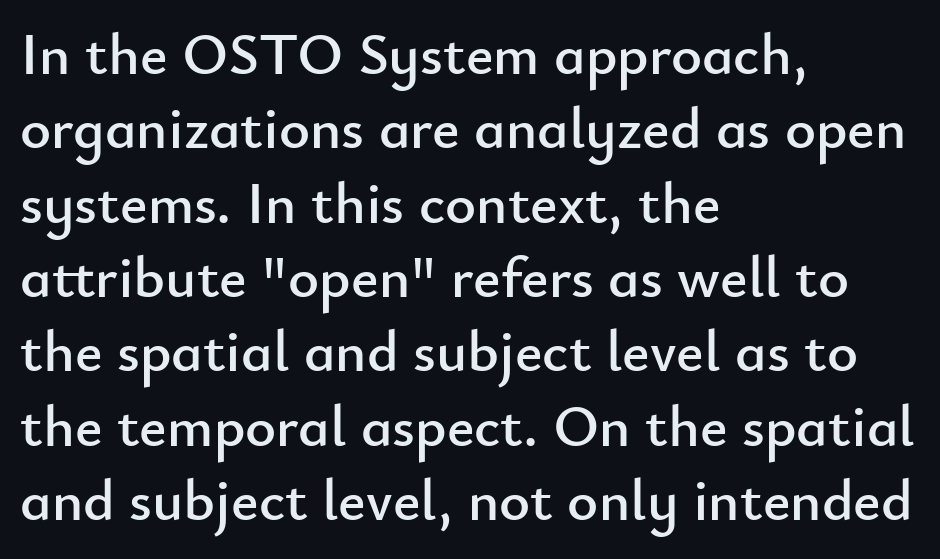
The image shows 59 px sans-serif type, upright; set left-aligned, normal line spacing (1.26x), normal letter spacing, not underlined; low stroke contrast and a small x-height.
